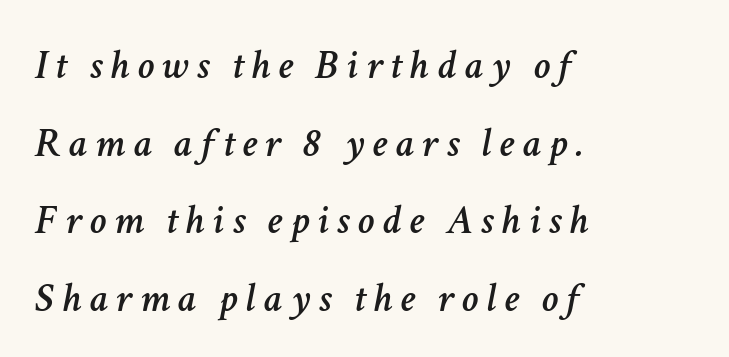
The passage shown is not underscored anywhere. Characters are canted at an angle relative to the baseline's perpendicular. These lines stack with their left ends in a neat column. Varying glyph widths throughout — classic text-font behaviour.
